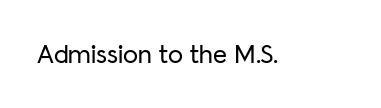
This rendering leaves character spacing at its baseline value. Has an underline been added? It has not. No italicization has been applied; the sample stays upright.
